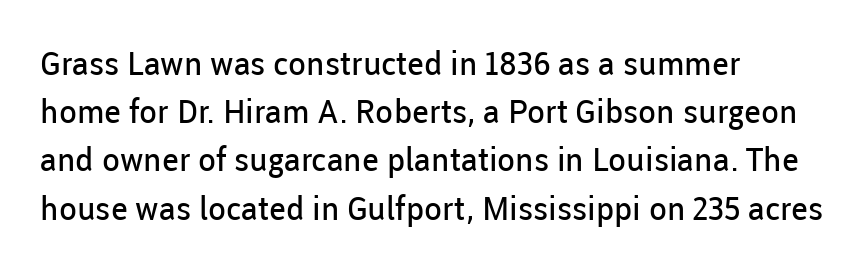
Q: Is the text bold? A: No.
Q: Is the text italic (slanted)? A: No, it is upright.
Q: Is the typeface a serif or a sans-serif typeface? A: Sans-serif.
Q: Is the text underlined? A: No.
Q: How is the paragraph aligned? A: Left-aligned.
Q: Is the spacing between letters normal or unusually wide? A: Normal.
Q: Is the spacing between lines tight, normal or loose? A: Normal.
Q: Width (condensed, normal, or wide)? A: Normal.
Q: Stroke contrast? A: Low.
Q: x-height? A: Medium.
Q: Monospaced? A: No.
